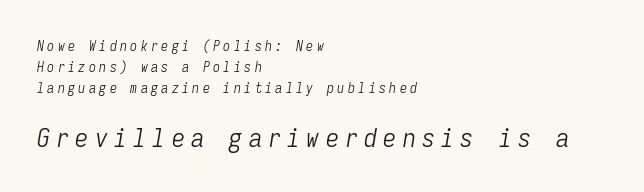
Q: Is the text bold? A: No.
Q: Is the text italic (slanted)? A: Yes, it leans right by about 9 degrees.
Q: Is the text underlined? A: No.
Q: How is the paragraph aligned? A: Left-aligned.
Q: Is the spacing between letters normal or unusually wide? A: Unusually wide.
Q: Is the spacing between lines tight, normal or loose? A: Normal.
Q: Which block of text is set in a larger size, the first (top) or the second (bottom)? A: The second (bottom) one.
